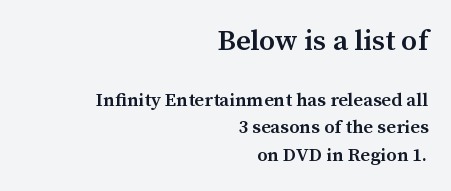
Q: Is the text bold? A: Semi-bold.
Q: Is the text italic (slanted)? A: No, it is upright.
Q: Is the typeface a serif or a sans-serif typeface? A: Serif.
Q: Is the text underlined? A: No.
Q: How is the paragraph aligned? A: Right-aligned.
Q: Is the spacing between letters normal or unusually wide? A: Normal.
Q: Is the spacing between lines tight, normal or loose? A: Normal.
Q: Which block of text is set in a larger size, the first (top) or the second (bottom)? A: The first (top) one.
Q: Width (condensed, normal, or wide)? A: Normal.
Q: Stroke contrast? A: Medium.
Q: x-height? A: Medium.
Q: Monospaced? A: No.
